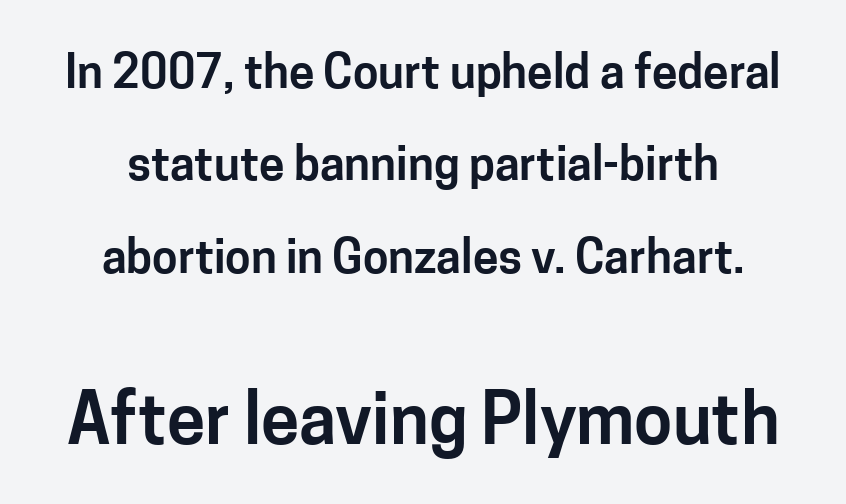
The passage shown is not underscored anywhere. Alignment: centered. Summary of vertical rhythm: relaxed, with wide interline spacing. Which of the two is more prominent by size? The second, at the bottom. Look at the bottom of the vertical strokes: they stop flat, with no serifs. The passage shown has conventional tracking throughout.
